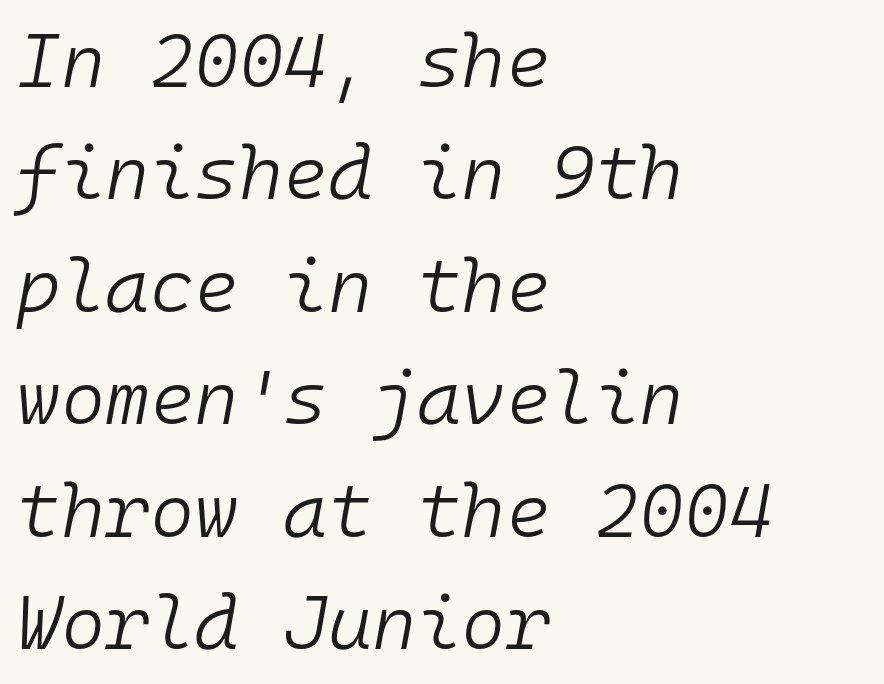
Q: Is the text bold? A: No.
Q: Is the text italic (slanted)? A: Yes, it leans right by about 10 degrees.
Q: Is the text underlined? A: No.
Q: How is the paragraph aligned? A: Left-aligned.
Q: Is the spacing between letters normal or unusually wide? A: Normal.
Q: Is the spacing between lines tight, normal or loose? A: Normal.
Q: Width (condensed, normal, or wide)? A: Normal.
Q: Stroke contrast? A: Low.
Q: x-height? A: Medium.
Q: Monospaced? A: Yes.
